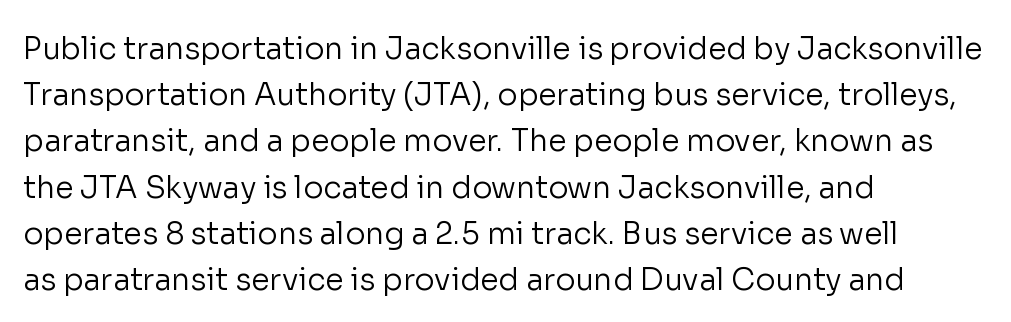
{"serif": "no", "italic": "no", "bold": "no", "weight": "regular", "width": "normal", "stroke_contrast": "low", "x_height": "medium", "monospaced": "no", "underline": "no", "align": "left", "line_spacing": "normal", "line_spacing_ratio": 1.54, "letter_spacing": "normal", "letter_spacing_em": 0.0, "glyph_px": 30}
